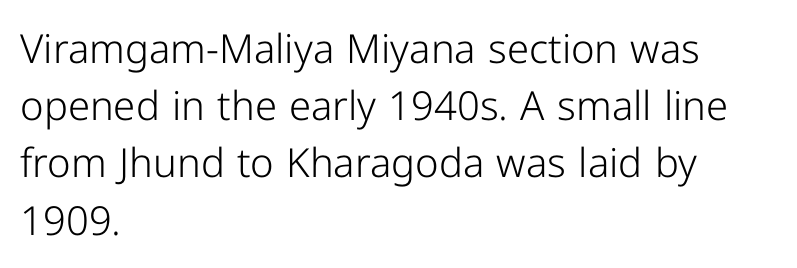
Typeset ragged right — the left edge is the straight one. Tall strokes in this sample are plumb rather than angled. Varying glyph widths throughout — classic text-font behaviour. The words here are not underlined.
